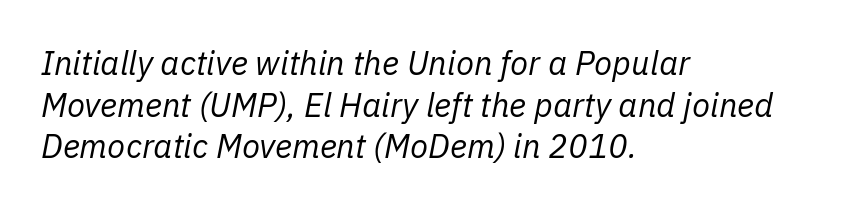
The image shows 33 px regular-weight type, italic (leaning right); set left-aligned, normal line spacing (1.26x), normal letter spacing, not underlined; low stroke contrast and a medium x-height.
